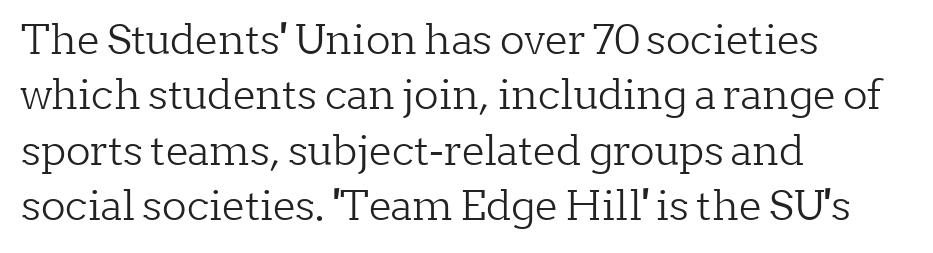
The image shows 41 px light serif type, upright; set left-aligned, normal line spacing (1.35x), normal letter spacing, not underlined; low stroke contrast and a medium x-height.
